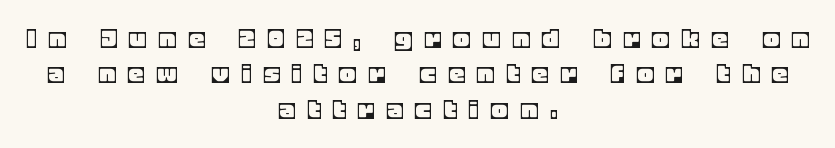
{"italic": "no", "width": "normal", "x_height": "large", "monospaced": "no", "underline": "no", "align": "center", "line_spacing_ratio": 1.18, "letter_spacing": "wide", "letter_spacing_em": 0.46, "glyph_px": 30}
